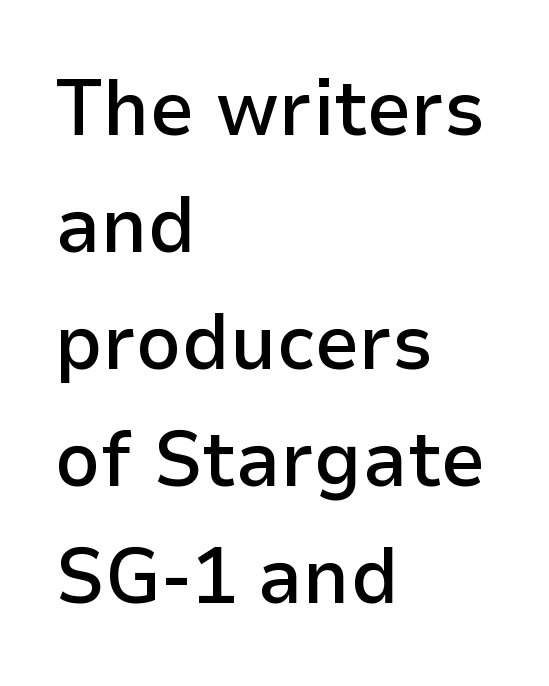
Plain, unruled lines of type. Does extra space separate the letters? No, they use regular spacing. Stroke thickness is moderately raised; the sample reads as semibold. Proportional: the letters do not fall into vertical columns. In terms of letterform style, serifs are entirely absent. A typesetter would mark this as roman, not italic.
